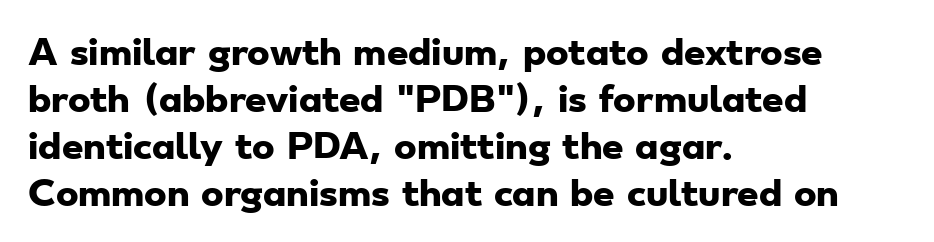
{"serif": "no", "bold": "yes", "weight": "heavy", "width": "wide", "stroke_contrast": "low", "x_height": "small", "monospaced": "no", "underline": "no", "align": "left", "line_spacing": "normal", "line_spacing_ratio": 1.38, "letter_spacing": "normal", "letter_spacing_em": 0.0, "glyph_px": 34}
